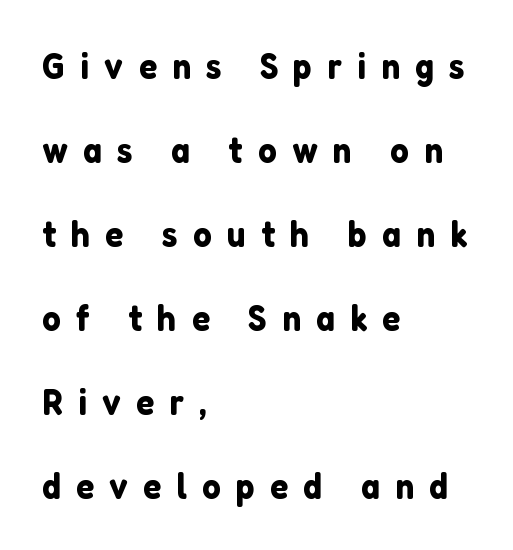
Q: Is the text italic (slanted)? A: No, it is upright.
Q: Is the typeface a serif or a sans-serif typeface? A: Sans-serif.
Q: Is the text underlined? A: No.
Q: How is the paragraph aligned? A: Left-aligned.
Q: Is the spacing between letters normal or unusually wide? A: Unusually wide.
Q: Is the spacing between lines tight, normal or loose? A: Loose.
Q: Width (condensed, normal, or wide)? A: Normal.
Q: Stroke contrast? A: Low.
Q: x-height? A: Medium.
Q: Monospaced? A: No.
